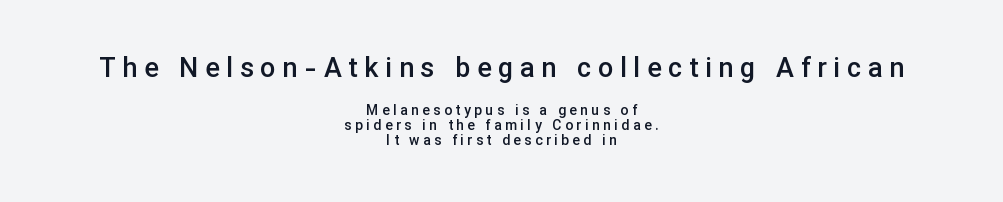
Q: Is the text bold? A: Semi-bold.
Q: Is the text italic (slanted)? A: No, it is upright.
Q: Is the text underlined? A: No.
Q: How is the paragraph aligned? A: Centered.
Q: Is the spacing between letters normal or unusually wide? A: Unusually wide.
Q: Is the spacing between lines tight, normal or loose? A: Tight.
Q: Which block of text is set in a larger size, the first (top) or the second (bottom)? A: The first (top) one.
